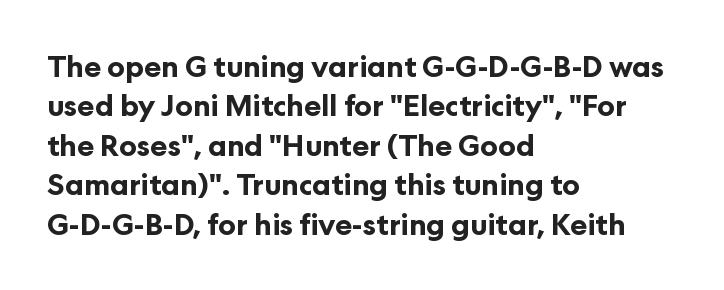
Ordinary non-slanted type is in use. A bare baseline throughout the passage. You could not count columns in this text — the font is proportionally spaced. The letters carry no serifs — their stems end cleanly without finishing strokes. Heavy, bold letterforms. Leading: standard.
